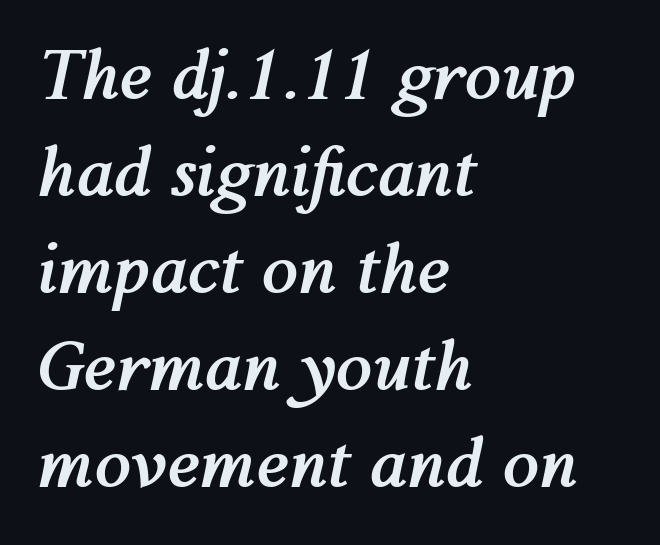
Q: Is the text bold? A: Yes.
Q: Is the text italic (slanted)? A: Yes, it leans right by about 12 degrees.
Q: Is the text underlined? A: No.
Q: How is the paragraph aligned? A: Left-aligned.
Q: Is the spacing between letters normal or unusually wide? A: Normal.
Q: Is the spacing between lines tight, normal or loose? A: Normal.
Q: Width (condensed, normal, or wide)? A: Normal.
Q: Stroke contrast? A: Medium.
Q: x-height? A: Medium.
Q: Monospaced? A: No.
